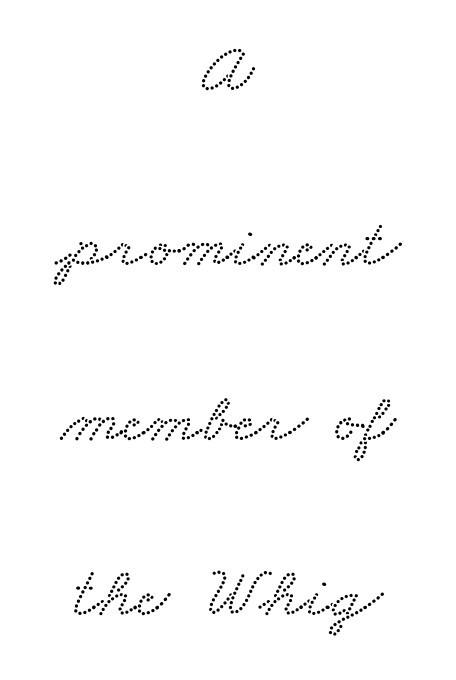
{"serif": "yes", "width": "wide", "stroke_contrast": "low", "x_height": "small", "monospaced": "no", "underline": "no", "align": "center", "line_spacing": "loose", "line_spacing_ratio": 2.43, "letter_spacing": "normal", "letter_spacing_em": 0.0, "glyph_px": 72}
